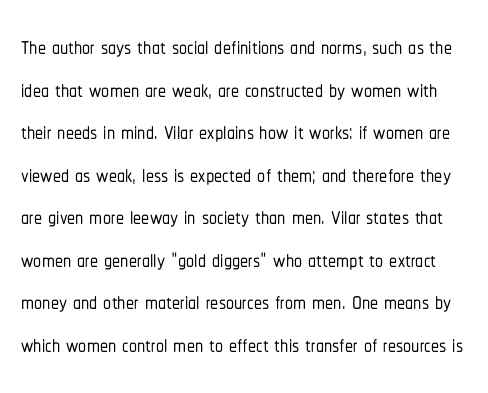
Q: Is the text italic (slanted)? A: No, it is upright.
Q: Is the typeface a serif or a sans-serif typeface? A: Sans-serif.
Q: Is the text underlined? A: No.
Q: Is the spacing between letters normal or unusually wide? A: Normal.
Q: Is the spacing between lines tight, normal or loose? A: Normal.
Q: Width (condensed, normal, or wide)? A: Condensed.
Q: Stroke contrast? A: Low.
Q: x-height? A: Medium.
Q: Monospaced? A: No.
